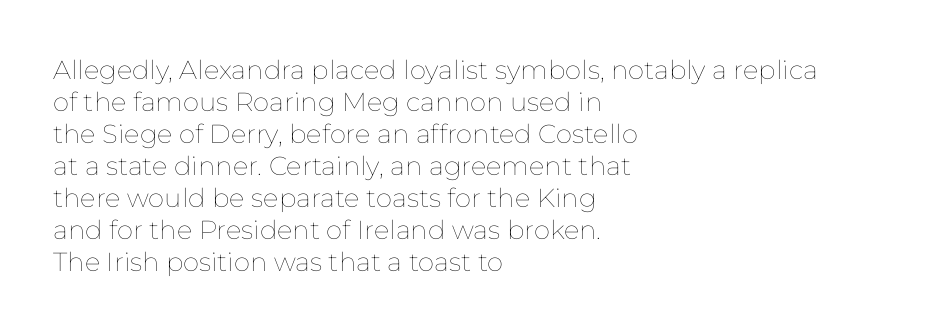
{"italic": "no", "bold": "no", "underline": "no", "align": "left", "line_spacing_ratio": 1.23, "letter_spacing": "normal", "letter_spacing_em": 0.0, "glyph_px": 26}
